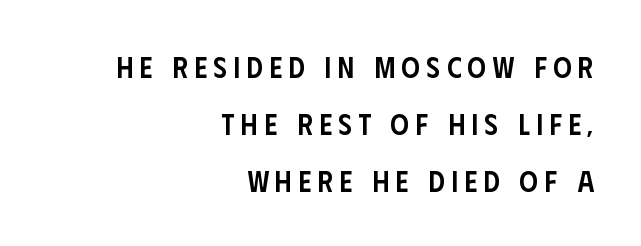
Quick note: underline off. What kind of face is this? One without serifs — a sans. You could not count columns in this text — the font is proportionally spaced. The lettering stays uniformly vertical, giving the passage a roman look.
